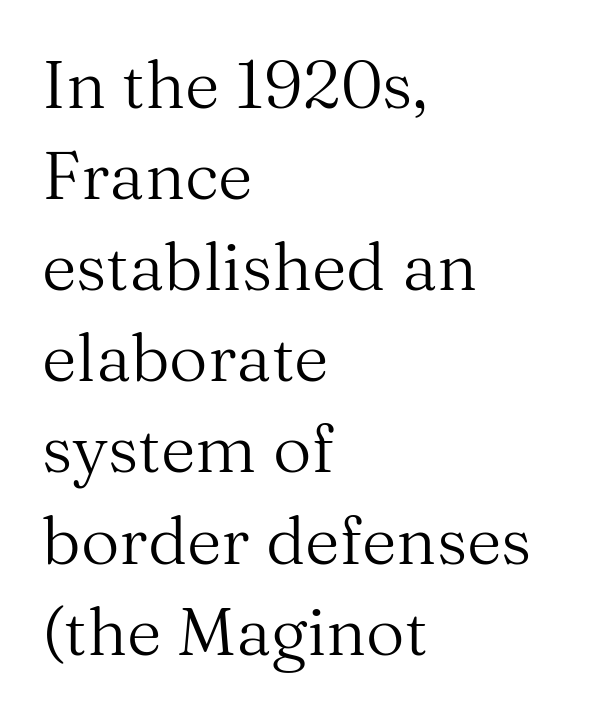
{"serif": "yes", "italic": "no", "bold": "no", "weight": "regular", "width": "normal", "stroke_contrast": "medium", "x_height": "medium", "monospaced": "no", "underline": "no", "align": "left", "line_spacing": "normal", "line_spacing_ratio": 1.36, "letter_spacing": "normal", "letter_spacing_em": 0.0, "glyph_px": 67}
